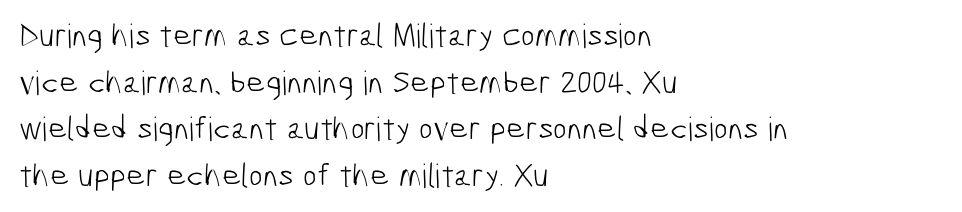
{"serif": "no", "bold": "no", "weight": "light", "width": "condensed", "stroke_contrast": "low", "x_height": "medium", "monospaced": "no", "underline": "no", "align": "left", "line_spacing": "normal", "line_spacing_ratio": 1.41, "letter_spacing": "normal", "letter_spacing_em": 0.0, "glyph_px": 33}
